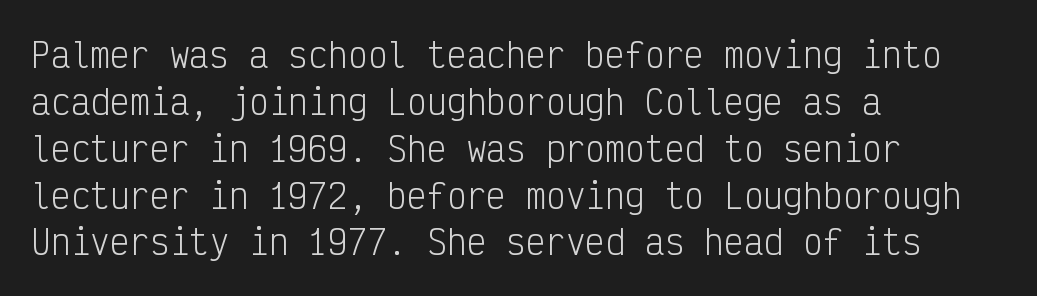
The image shows 33 px light, condensed sans-serif type, upright, monospaced; set left-aligned, normal line spacing (1.42x), normal letter spacing, not underlined; low stroke contrast and a medium x-height.
